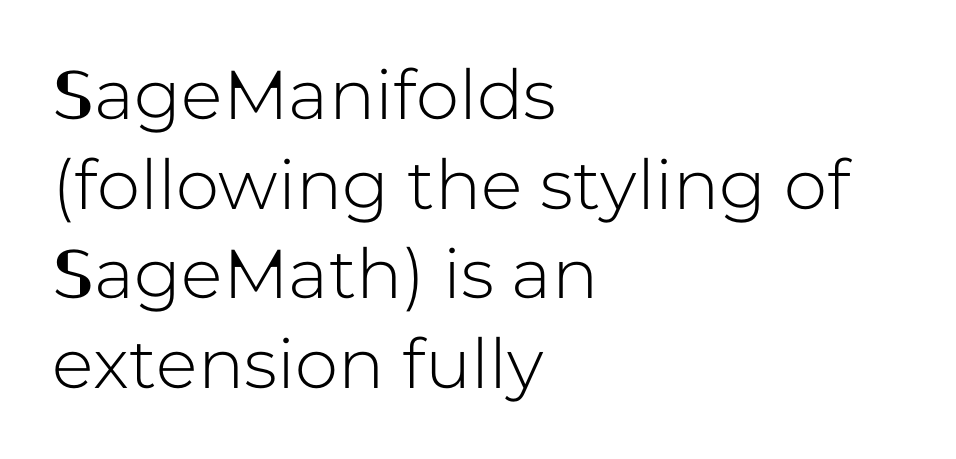
This is the regular roman posture of the typeface. In terms of letterspacing, this is plain default setting. What kind of face is this? One without serifs — a sans. Clear beneath every line of the passage. How would I describe the line gaps? Plain and ordinary. Where is the straight margin? On the left.
